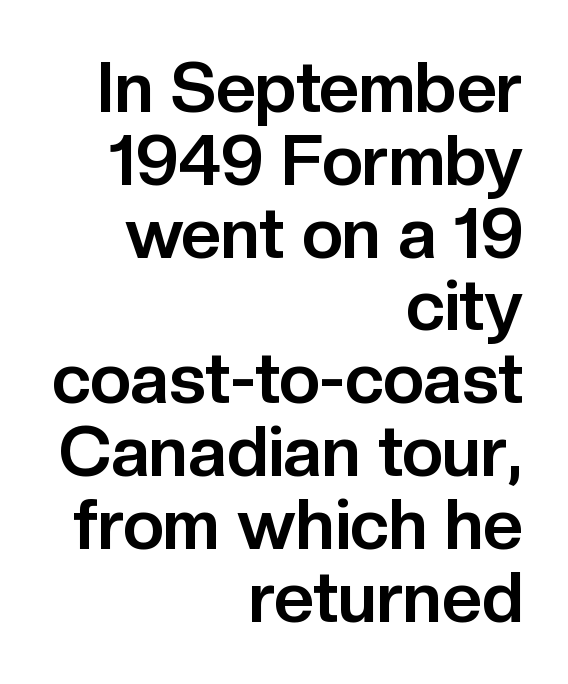
{"serif": "no", "italic": "no", "bold": "yes", "weight": "bold", "width": "normal", "stroke_contrast": "low", "x_height": "medium", "monospaced": "no", "underline": "no", "align": "right", "line_spacing": "tight", "line_spacing_ratio": 1.04, "letter_spacing": "normal", "letter_spacing_em": 0.0, "glyph_px": 70}
